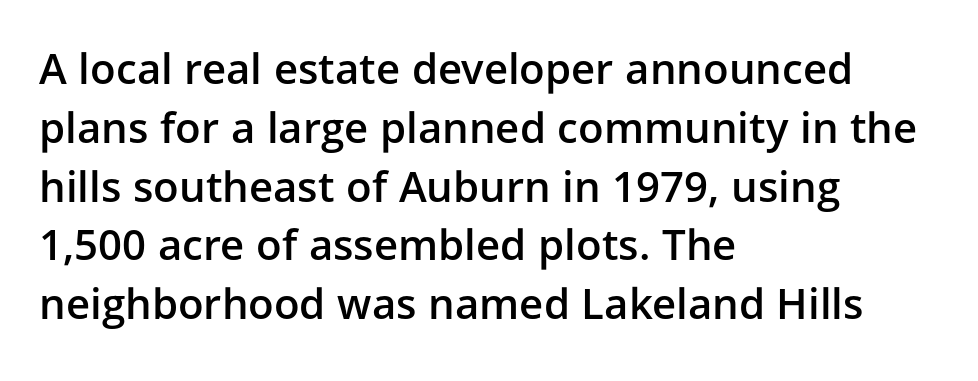
Q: Is the text bold? A: Semi-bold.
Q: Is the text italic (slanted)? A: No, it is upright.
Q: Is the typeface a serif or a sans-serif typeface? A: Sans-serif.
Q: Is the text underlined? A: No.
Q: How is the paragraph aligned? A: Left-aligned.
Q: Is the spacing between letters normal or unusually wide? A: Normal.
Q: Is the spacing between lines tight, normal or loose? A: Normal.
Q: Width (condensed, normal, or wide)? A: Normal.
Q: Stroke contrast? A: Low.
Q: x-height? A: Medium.
Q: Monospaced? A: No.
